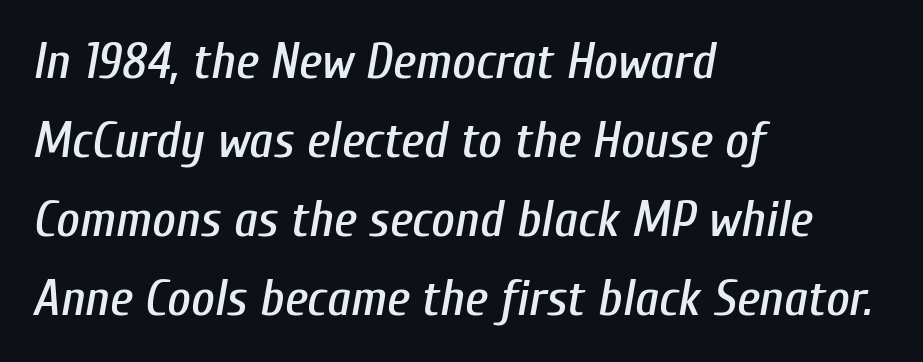
The gaps between neighbouring characters are ordinary and unremarkable. The leading is moderate, giving the passage an even texture. Only glyphs here, with clear space below each row. Looks like regular typesetting: each glyph gets only the width it needs. Characters are canted at an angle relative to the baseline's perpendicular. Teacher's note: observe the even left margin — that is flush-left alignment.
